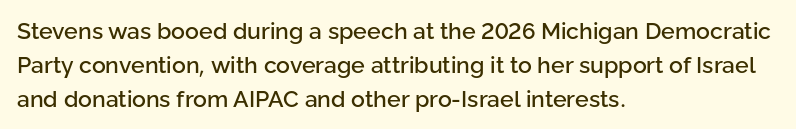
The image shows 23 px text type, upright; set left-aligned, normal line spacing (1.47x), normal letter spacing, not underlined.
